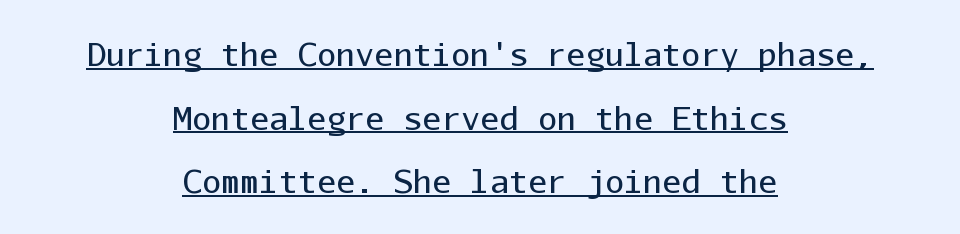
Q: Is the text bold? A: No.
Q: Is the text italic (slanted)? A: No, it is upright.
Q: Is the typeface a serif or a sans-serif typeface? A: Sans-serif.
Q: Is the text underlined? A: Yes.
Q: How is the paragraph aligned? A: Centered.
Q: Is the spacing between letters normal or unusually wide? A: Normal.
Q: Is the spacing between lines tight, normal or loose? A: Loose.
Q: Width (condensed, normal, or wide)? A: Normal.
Q: Stroke contrast? A: Low.
Q: x-height? A: Medium.
Q: Monospaced? A: Yes.
